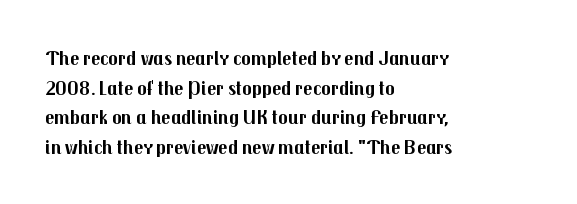
The image shows 20 px bold type, upright; set left-aligned, normal line spacing (1.48x), normal letter spacing, not underlined.
